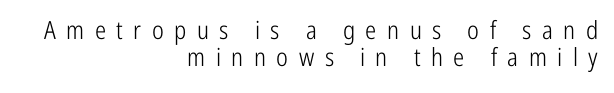
{"italic": "no", "bold": "no", "underline": "no", "align": "right", "line_spacing": "tight", "line_spacing_ratio": 1.08, "letter_spacing": "wide", "letter_spacing_em": 0.42, "glyph_px": 25}
